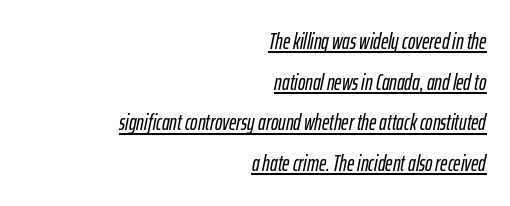
{"italic": "yes", "lean": "right", "slant_degrees": 12, "underline": "yes", "align": "right", "line_spacing_ratio": 1.85, "letter_spacing": "normal", "letter_spacing_em": 0.0, "glyph_px": 22}
